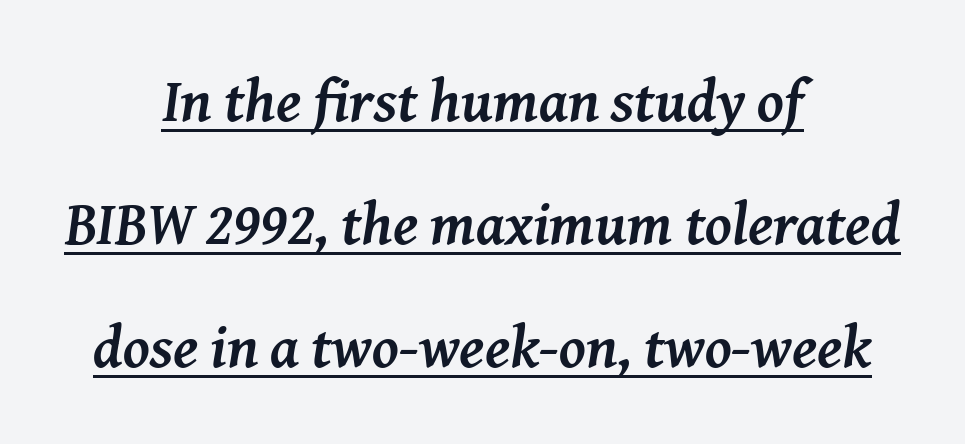
Q: Is the text bold? A: Yes.
Q: Is the text italic (slanted)? A: Yes, it leans right by about 8 degrees.
Q: Is the typeface a serif or a sans-serif typeface? A: Serif.
Q: Is the text underlined? A: Yes.
Q: How is the paragraph aligned? A: Centered.
Q: Is the spacing between letters normal or unusually wide? A: Normal.
Q: Is the spacing between lines tight, normal or loose? A: Loose.
Q: Width (condensed, normal, or wide)? A: Normal.
Q: Stroke contrast? A: Medium.
Q: x-height? A: Medium.
Q: Monospaced? A: No.
